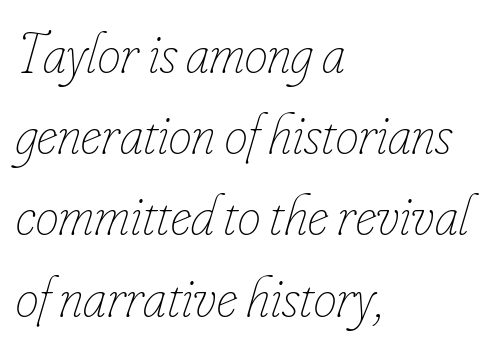
The face looks like a standard text weight, possibly lighter. Proportional: the letters do not fall into vertical columns. If you drew a ruler down the left edge, every line would touch it. Short note: letters normally spaced.
